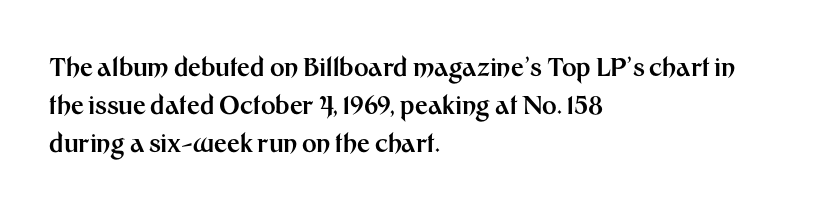
The image shows 25 px bold type, upright; set left-aligned, normal line spacing (1.52x), normal letter spacing, not underlined.
